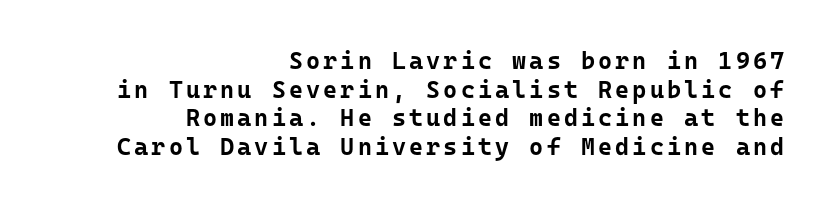
{"italic": "no", "bold": "yes", "underline": "no", "align": "right", "line_spacing_ratio": 1.19, "glyph_px": 24}
